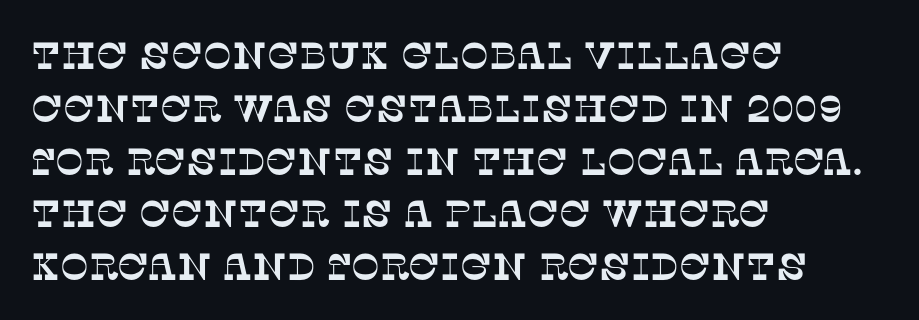
This rendering employs a face with finishing strokes, i.e., a serif. Compared with typical body copy, the letter spacing here is the same. Line spacing here is normal. Leftover space on each line is placed entirely after the last word.
